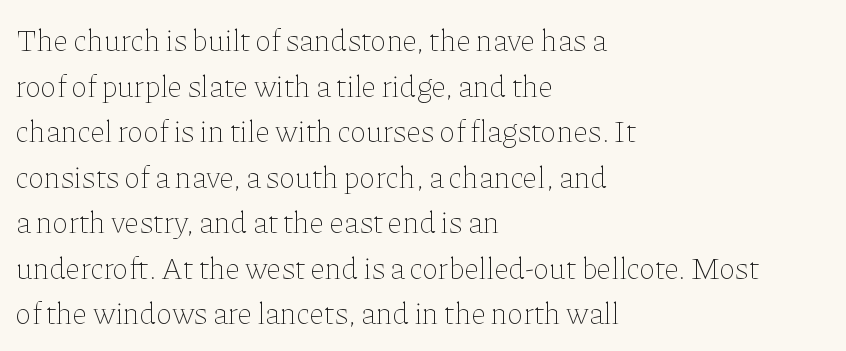
{"italic": "no", "bold": "no", "weight": "thin", "width": "normal", "stroke_contrast": "low", "x_height": "medium", "monospaced": "no", "underline": "no", "align": "left", "line_spacing": "normal", "line_spacing_ratio": 1.47, "letter_spacing": "normal", "letter_spacing_em": 0.0, "glyph_px": 31}
